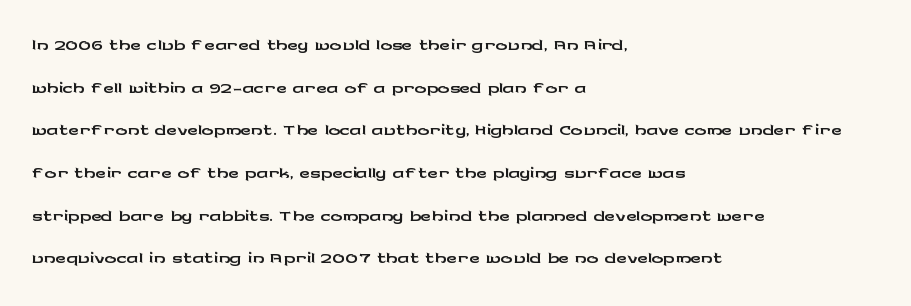
The image shows 29 px wide sans-serif type, upright; set left-aligned, normal line spacing (1.47x), normal letter spacing, not underlined; low stroke contrast and a medium x-height.
